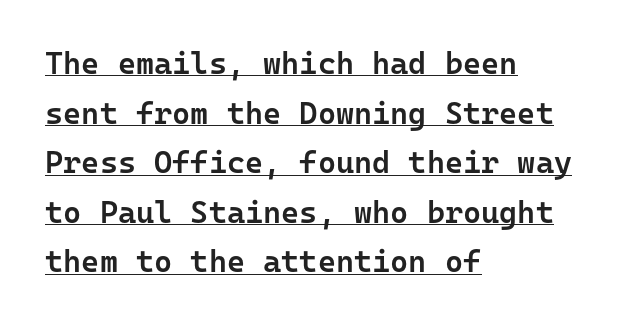
A semibold gives these letters moderate extra thickness, short of bold. The font family rendered here belongs to the sans-serif group. Posture: vertical. The lines sit at an ordinary, default distance from one another. The words here are underlined. These lines are rendered in a fixed-pitch font.
